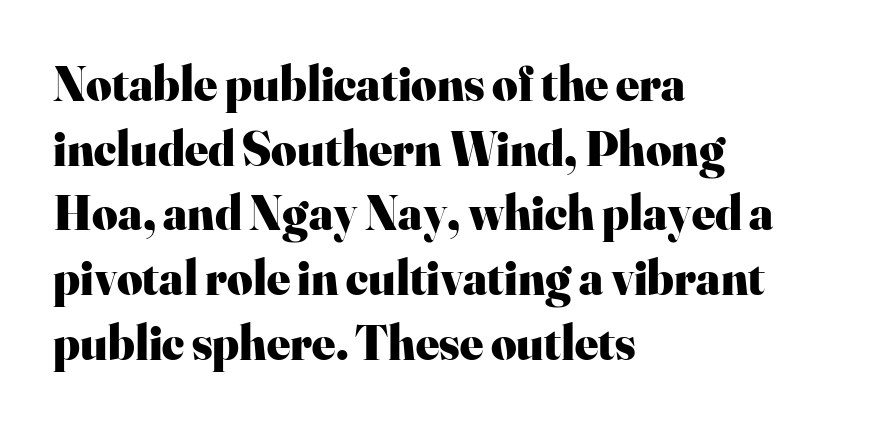
The image shows 49 px heavy serif type, upright; set left-aligned, normal line spacing (1.32x), normal letter spacing, not underlined; high stroke contrast and a small x-height.
